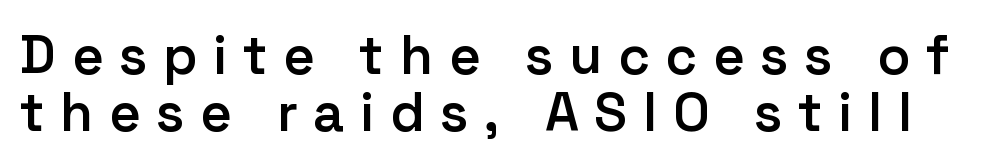
{"serif": "no", "italic": "no", "bold": "semi", "weight": "semibold", "width": "normal", "stroke_contrast": "low", "x_height": "medium", "monospaced": "no", "underline": "no", "line_spacing": "tight", "line_spacing_ratio": 1.05, "letter_spacing": "wide", "letter_spacing_em": 0.29, "glyph_px": 54}
